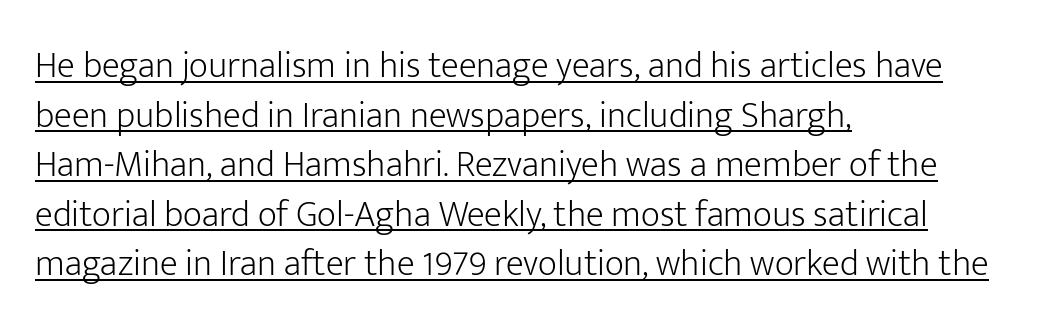
Q: Is the text bold? A: No.
Q: Is the text italic (slanted)? A: No, it is upright.
Q: Is the typeface a serif or a sans-serif typeface? A: Sans-serif.
Q: Is the text underlined? A: Yes.
Q: How is the paragraph aligned? A: Left-aligned.
Q: Is the spacing between letters normal or unusually wide? A: Normal.
Q: Is the spacing between lines tight, normal or loose? A: Normal.
Q: Width (condensed, normal, or wide)? A: Normal.
Q: Stroke contrast? A: Low.
Q: x-height? A: Medium.
Q: Monospaced? A: No.
